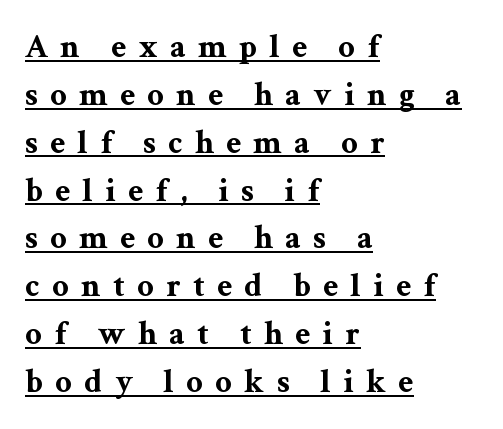
Spacing between characters has been opened up far beyond the box default. This sample uses an upright cut, with every glyph sitting square on the baseline. Leading matches the norm, producing a regular column. You can see a thin bar hugging the bottom of the glyphs.
